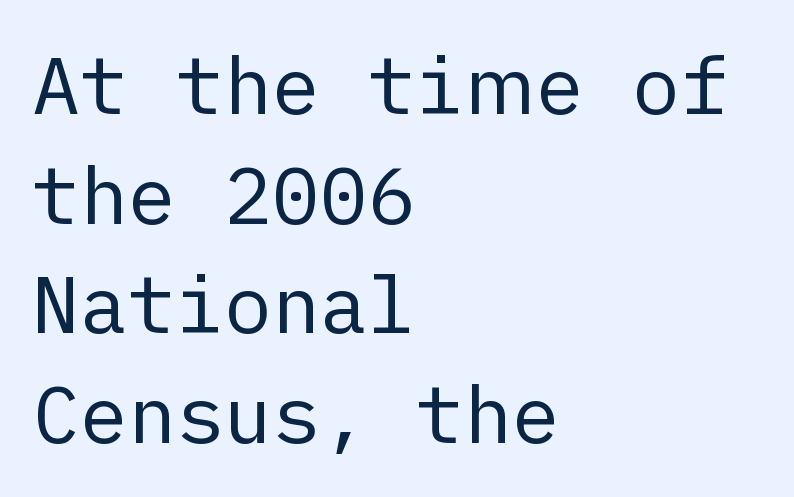
Q: Is the text bold? A: No.
Q: Is the text italic (slanted)? A: No, it is upright.
Q: Is the typeface a serif or a sans-serif typeface? A: Sans-serif.
Q: Is the text underlined? A: No.
Q: How is the paragraph aligned? A: Left-aligned.
Q: Is the spacing between letters normal or unusually wide? A: Normal.
Q: Is the spacing between lines tight, normal or loose? A: Normal.
Q: Width (condensed, normal, or wide)? A: Normal.
Q: Stroke contrast? A: Low.
Q: x-height? A: Medium.
